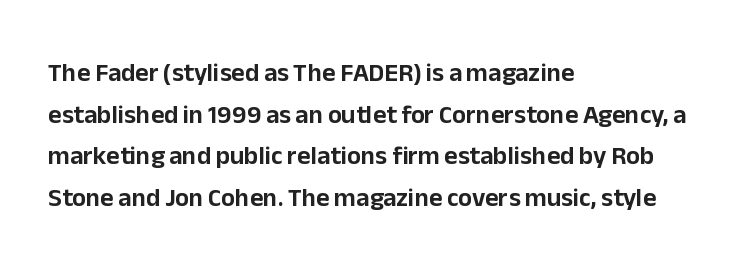
The glyphs are unaccompanied by any horizontal stroke below them. Nope, not italic — everything's standing straight. This sample keeps an unexceptional amount of space between lines. The lines are quadded left. Characters follow at the spacing the type designer built in.
